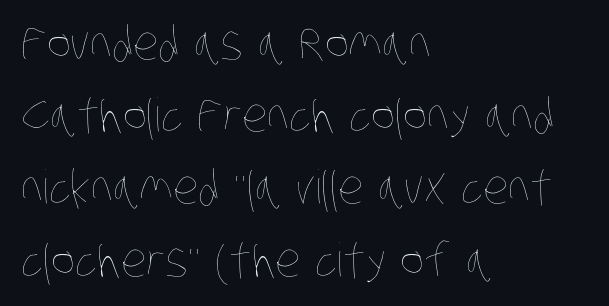
Q: Is the text bold? A: No.
Q: Is the text underlined? A: No.
Q: How is the paragraph aligned? A: Left-aligned.
Q: Is the spacing between letters normal or unusually wide? A: Normal.
Q: Is the spacing between lines tight, normal or loose? A: Normal.
Q: Width (condensed, normal, or wide)? A: Condensed.
Q: Stroke contrast? A: Low.
Q: x-height? A: Large.
Q: Monospaced? A: No.
